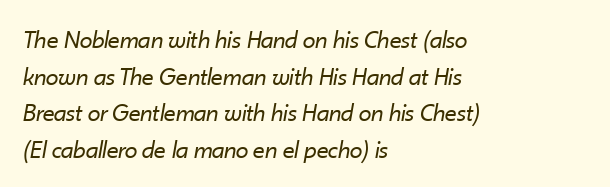
The image shows 26 px text type, italic (leaning right); set left-aligned, normal line spacing (1.41x), normal letter spacing, not underlined.
